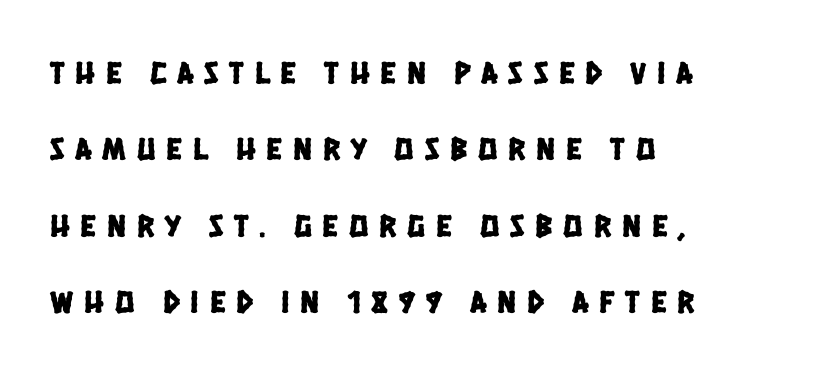
{"serif": "no", "width": "condensed", "stroke_contrast": "low", "x_height": "large", "monospaced": "no", "underline": "no", "align": "left", "line_spacing": "loose", "line_spacing_ratio": 2.39, "letter_spacing": "wide", "letter_spacing_em": 0.34, "glyph_px": 32}
